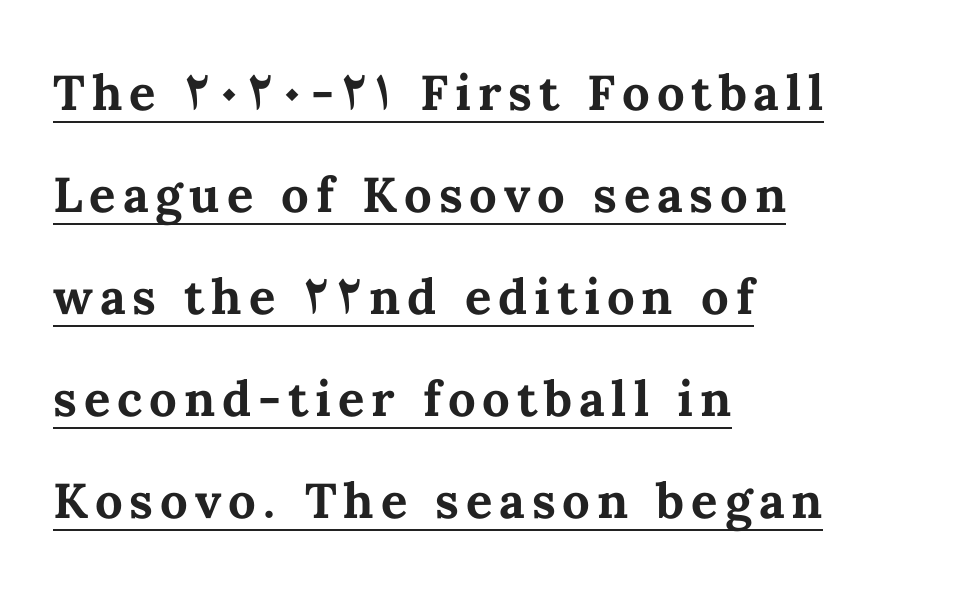
Q: Is the text bold? A: Yes.
Q: Is the text italic (slanted)? A: No, it is upright.
Q: Is the text underlined? A: Yes.
Q: How is the paragraph aligned? A: Left-aligned.
Q: Is the spacing between lines tight, normal or loose? A: Loose.
Q: Width (condensed, normal, or wide)? A: Normal.
Q: Stroke contrast? A: Medium.
Q: x-height? A: Medium.
Q: Monospaced? A: No.
